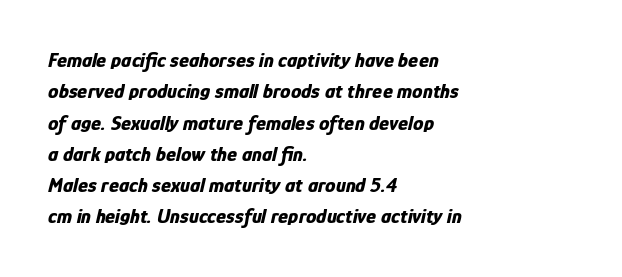
{"italic": "yes", "lean": "right", "slant_degrees": 12, "bold": "yes", "underline": "no", "align": "left", "line_spacing": "normal", "line_spacing_ratio": 1.49, "letter_spacing": "normal", "letter_spacing_em": 0.0, "glyph_px": 21}
